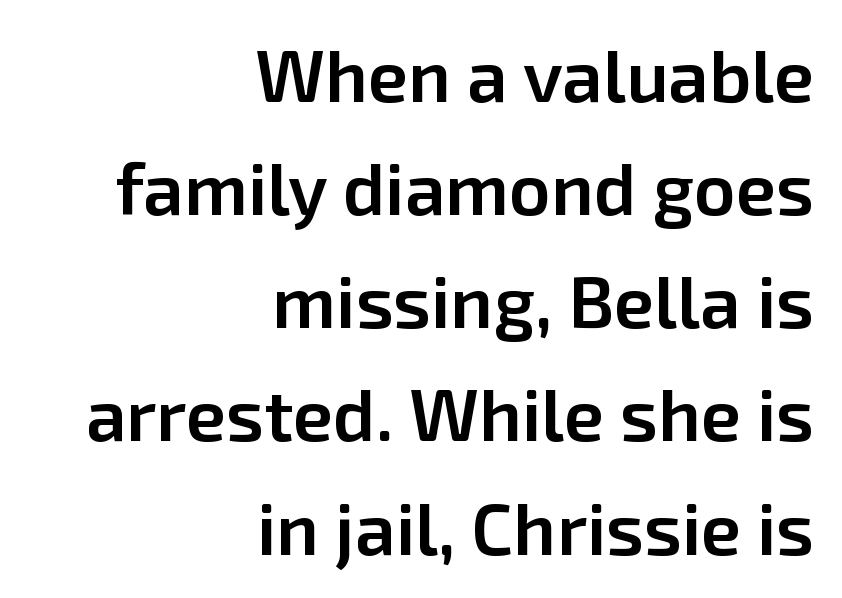
Typographically, this falls in the sans-serif category. Check the space under the baseline: it is left empty. Compared with typical body copy, the letter spacing here is the same. Normally led — the rows are evenly, conventionally spaced.
